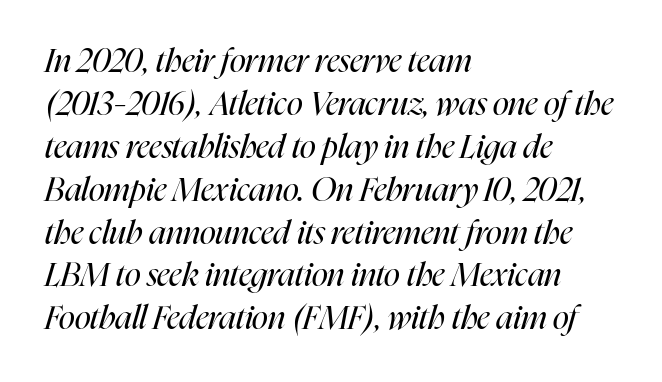
{"italic": "yes", "lean": "right", "slant_degrees": 16, "bold": "no", "weight": "regular", "width": "condensed", "stroke_contrast": "high", "x_height": "medium", "monospaced": "no", "underline": "no", "align": "left", "line_spacing": "normal", "line_spacing_ratio": 1.3, "letter_spacing": "normal", "letter_spacing_em": 0.0, "glyph_px": 33}
